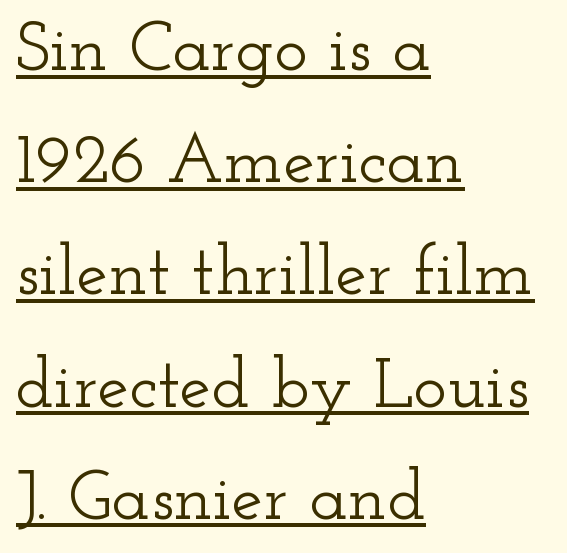
Q: Is the text italic (slanted)? A: No, it is upright.
Q: Is the typeface a serif or a sans-serif typeface? A: Serif.
Q: Is the text underlined? A: Yes.
Q: How is the paragraph aligned? A: Left-aligned.
Q: Is the spacing between letters normal or unusually wide? A: Normal.
Q: Is the spacing between lines tight, normal or loose? A: Normal.
Q: Width (condensed, normal, or wide)? A: Wide.
Q: Stroke contrast? A: Low.
Q: x-height? A: Small.
Q: Monospaced? A: No.
